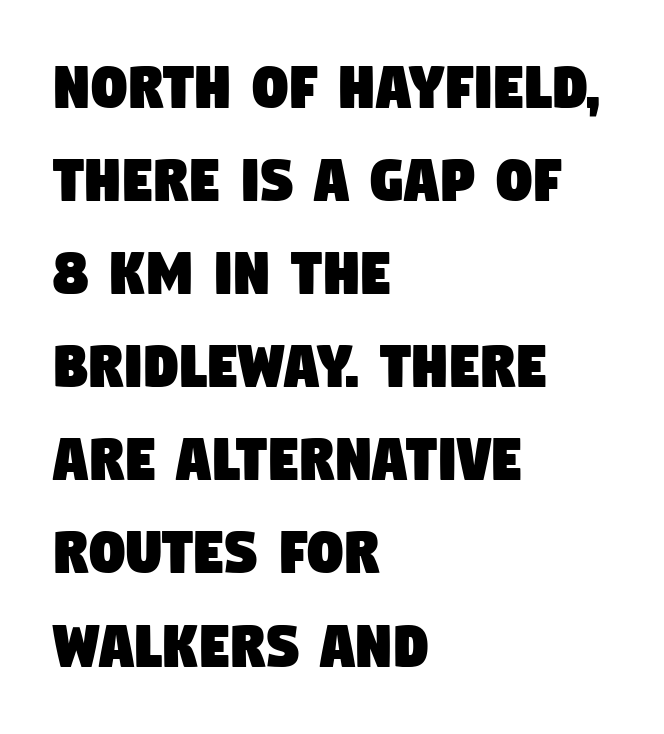
Notice how the passage keeps a crisp vertical edge on the left only. Words float on clear page, feet unadorned. The rendering uses natural spacing where letterforms have individual widths. The line texture is even and compact thanks to regular tracking. The designer left line spacing at the default.
